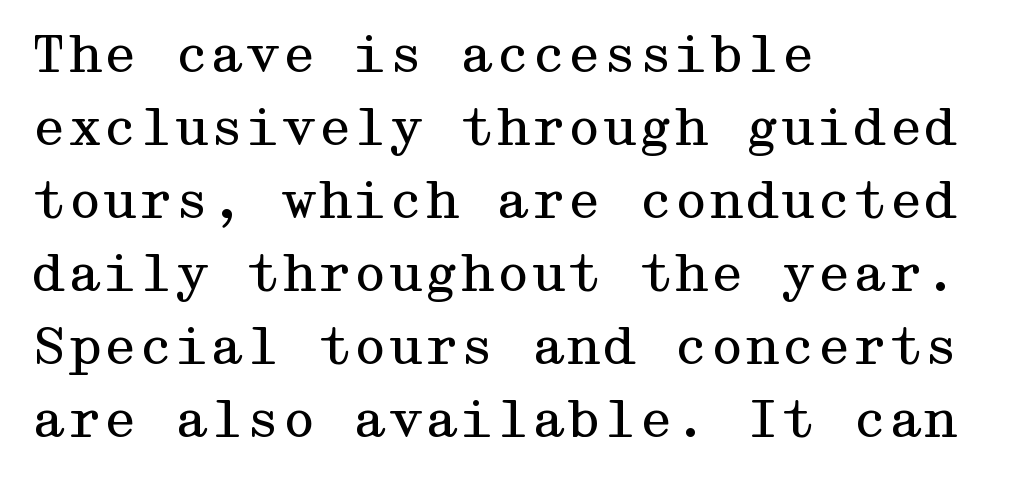
Each row of text sits above clean, open space. The letters stand upright; this is a roman face. Words appear dense and cohesive because spacing is normal. This sample uses a serif face. The text block is weighted toward the left margin, trailing off unevenly rightward. The lines sit at an ordinary, default distance from one another.
